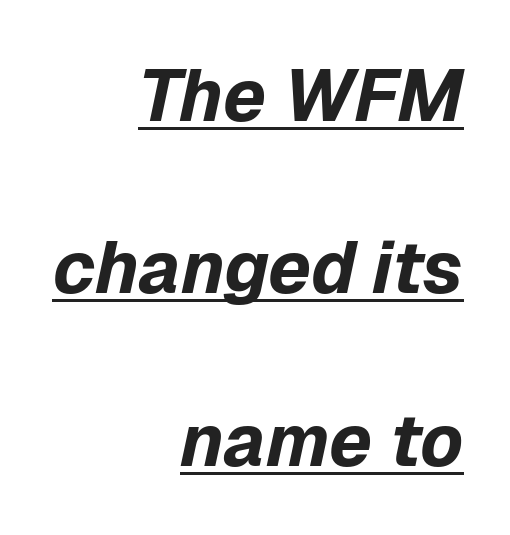
{"italic": "yes", "lean": "right", "slant_degrees": 12, "bold": "yes", "weight": "bold", "width": "normal", "stroke_contrast": "low", "x_height": "medium", "monospaced": "no", "underline": "yes", "align": "right", "line_spacing": "loose", "line_spacing_ratio": 2.36, "letter_spacing": "normal", "letter_spacing_em": 0.0, "glyph_px": 73}
